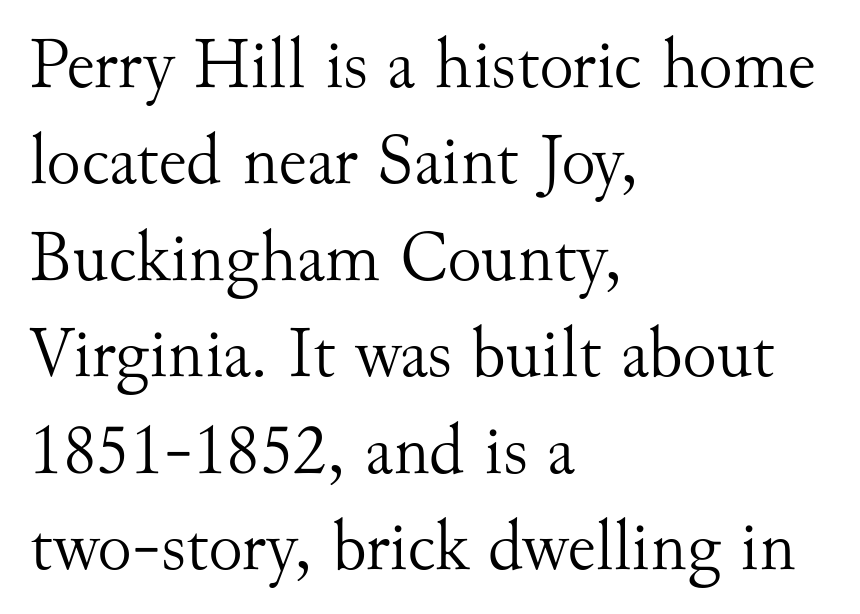
Q: Is the text bold? A: No.
Q: Is the text italic (slanted)? A: No, it is upright.
Q: Is the typeface a serif or a sans-serif typeface? A: Serif.
Q: Is the text underlined? A: No.
Q: How is the paragraph aligned? A: Left-aligned.
Q: Is the spacing between letters normal or unusually wide? A: Normal.
Q: Is the spacing between lines tight, normal or loose? A: Normal.
Q: Width (condensed, normal, or wide)? A: Normal.
Q: Stroke contrast? A: Medium.
Q: x-height? A: Small.
Q: Monospaced? A: No.
